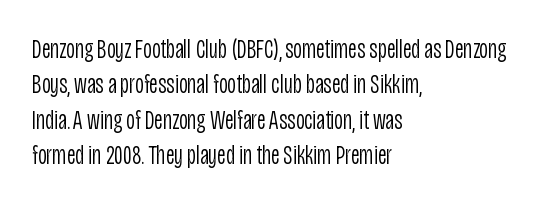
Q: Is the text bold? A: No.
Q: Is the text italic (slanted)? A: No, it is upright.
Q: Is the text underlined? A: No.
Q: How is the paragraph aligned? A: Left-aligned.
Q: Is the spacing between letters normal or unusually wide? A: Normal.
Q: Is the spacing between lines tight, normal or loose? A: Normal.
